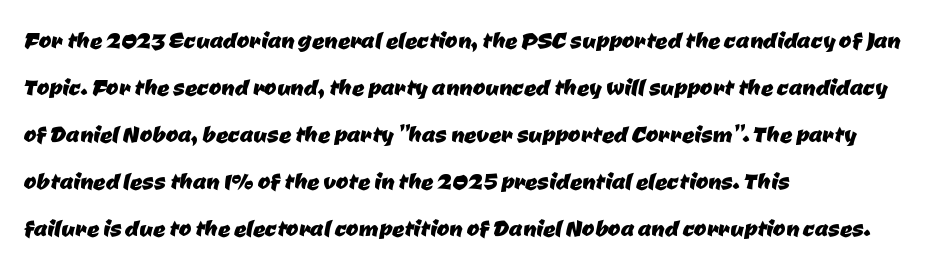
The image shows 30 px sans-serif type; set left-aligned, normal line spacing (1.57x), normal letter spacing, not underlined; low stroke contrast and a medium x-height.
